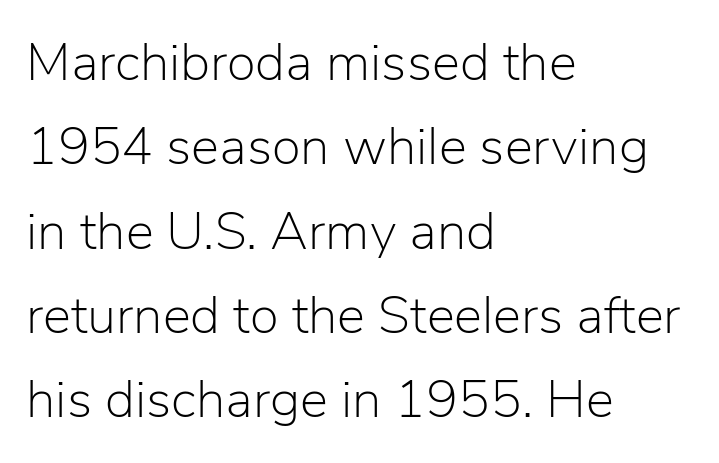
Do the characters align in a grid? No, the font is proportional. Which margin do the lines hug? The left one — the right edge is uneven. Heft: none added — not bold. Leading: standard. Posture: straight, roman, zero tilt. Font category for this specimen: sans-serif.
